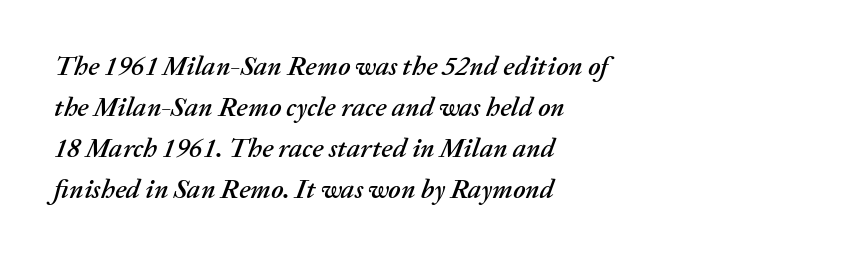
The image shows 27 px text type, italic (leaning right); set left-aligned, normal line spacing (1.52x), normal letter spacing, not underlined.
